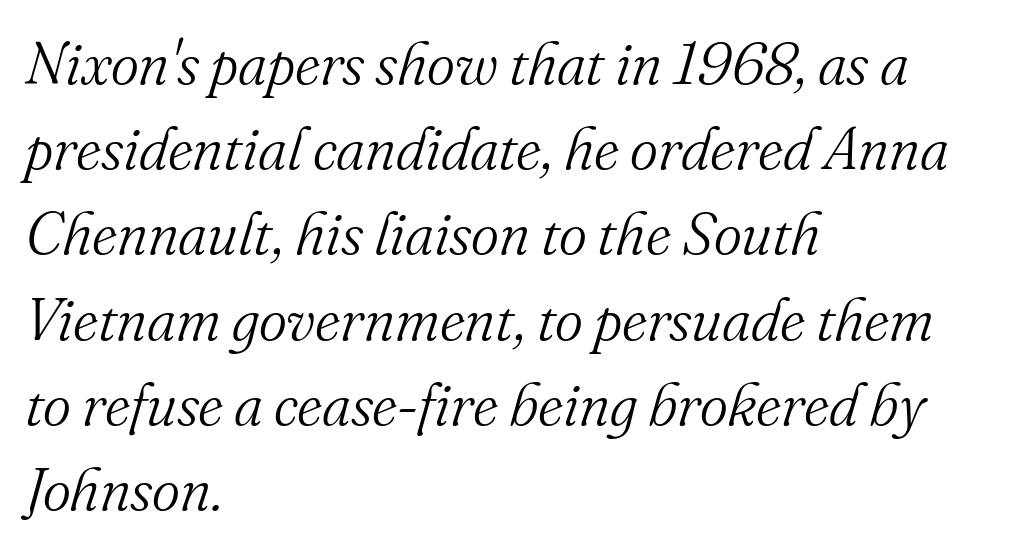
Evenly set lines give the paragraph a standard silhouette. Unbolded letterforms with no extra heft. The glyphs look as if they've been sheared to an angle. The lines are quadded left. The type family on display is of the serif kind. Each letter keeps its own natural width here, so spacing adapts to shape.
